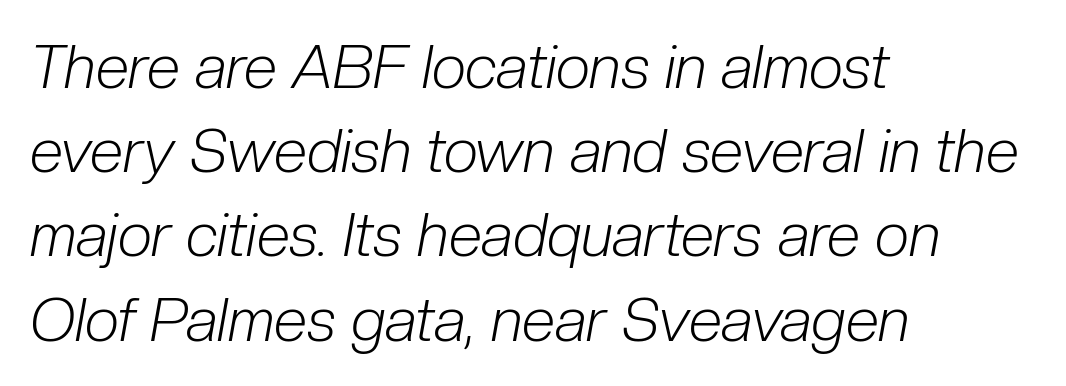
Italic? Definitely — the glyphs are oblique. These lines are rendered in a variable-pitch font. Descenders are the only things crossing below the line. Baseline-to-baseline distance is the conventional proportion of letter height. The rendering keeps characters at their native spacing. The ragged edge is on the right, which tells us the setting is flush left.
